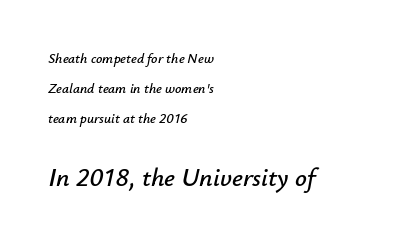
The image shows 26 px text type, italic (leaning right); set left-aligned, loose line spacing (2.13x), normal letter spacing, not underlined; the second (bottom) block is 1.86x larger.
